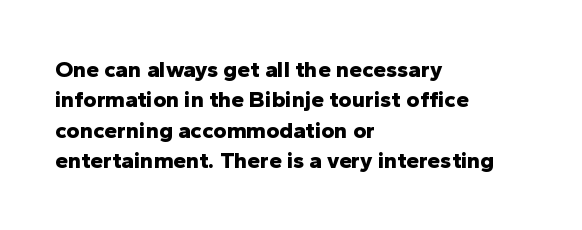
Each word holds together tightly as a unit, with standard inter-letter gaps. Typeset ragged right — the left edge is the straight one. Has an underline been added? It has not. The passage shown stacks its lines at a standard gap. A typesetter would mark this as roman, not italic. The passage shown is emphatically bold.
